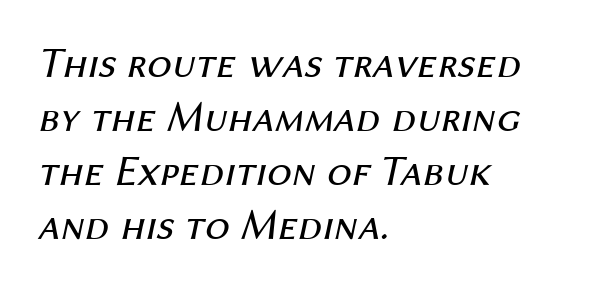
The image shows 44 px regular-weight type, italic (leaning right); set left-aligned, line spacing 1.23x, normal letter spacing, not underlined; medium stroke contrast and a medium x-height.
